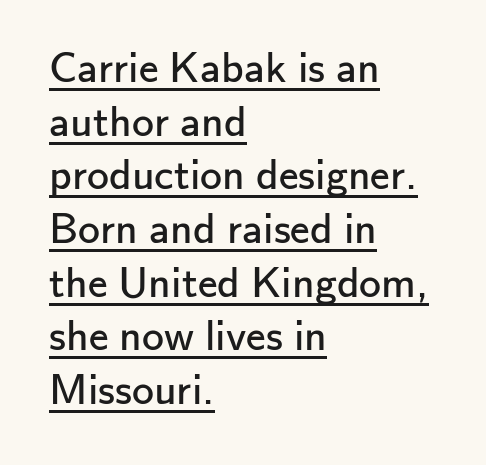
The image shows 44 px regular-weight sans-serif type, upright; set left-aligned, line spacing 1.22x, normal letter spacing, underlined; low stroke contrast and a small x-height.
